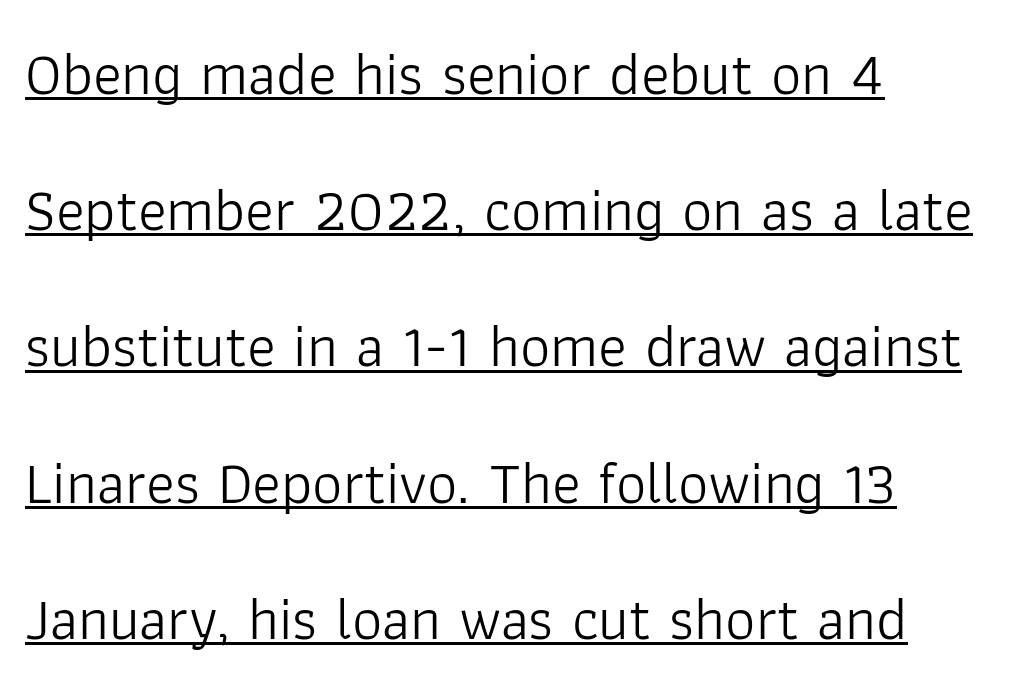
Q: Is the text bold? A: No.
Q: Is the text italic (slanted)? A: No, it is upright.
Q: Is the typeface a serif or a sans-serif typeface? A: Sans-serif.
Q: Is the text underlined? A: Yes.
Q: How is the paragraph aligned? A: Left-aligned.
Q: Is the spacing between letters normal or unusually wide? A: Normal.
Q: Is the spacing between lines tight, normal or loose? A: Loose.
Q: Width (condensed, normal, or wide)? A: Normal.
Q: Stroke contrast? A: Low.
Q: x-height? A: Medium.
Q: Monospaced? A: No.
